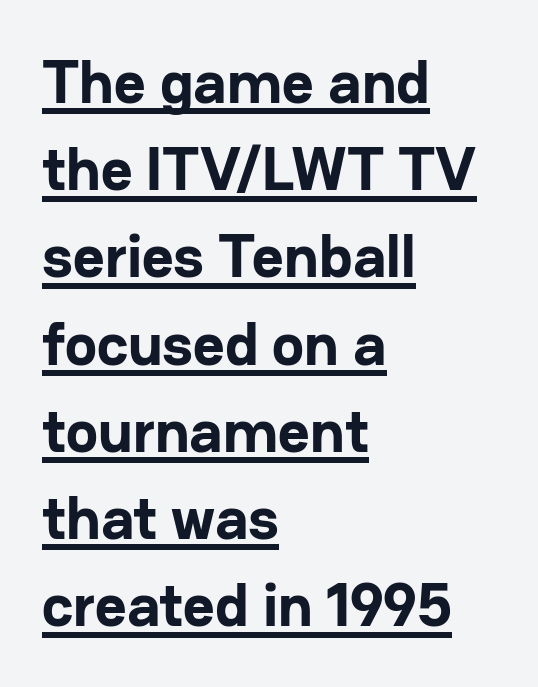
Q: Is the text bold? A: Yes.
Q: Is the text italic (slanted)? A: No, it is upright.
Q: Is the typeface a serif or a sans-serif typeface? A: Sans-serif.
Q: Is the text underlined? A: Yes.
Q: How is the paragraph aligned? A: Left-aligned.
Q: Is the spacing between letters normal or unusually wide? A: Normal.
Q: Is the spacing between lines tight, normal or loose? A: Normal.
Q: Width (condensed, normal, or wide)? A: Normal.
Q: Stroke contrast? A: Low.
Q: x-height? A: Medium.
Q: Monospaced? A: No.
